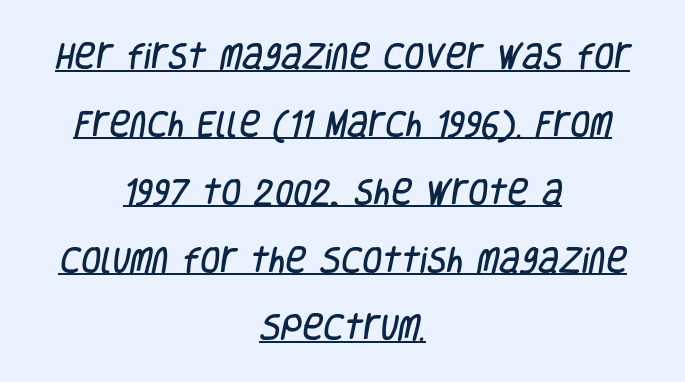
Airy leading. Reading down the block, each line starts at a different indent, mirrored at its end. This sample has the flowing, uneven cadence of proportional lettering. The text was rendered using a sans face with plain stroke endings.
